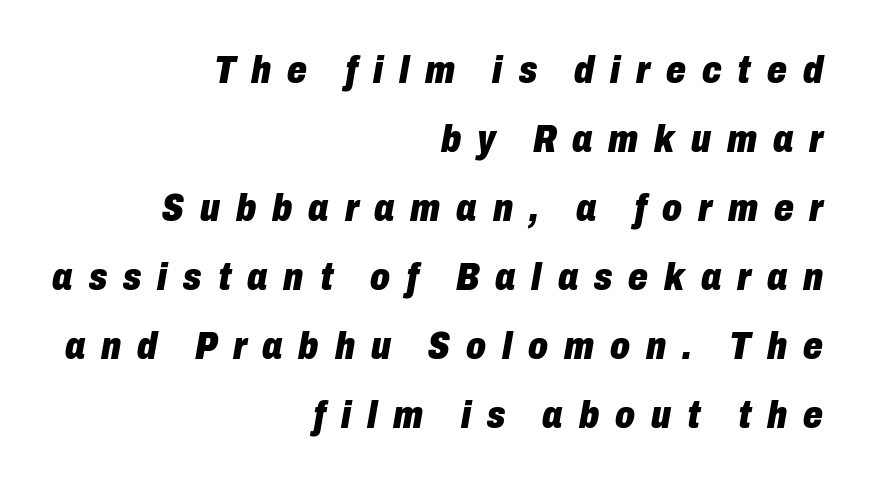
{"italic": "yes", "lean": "right", "slant_degrees": 10, "bold": "yes", "weight": "heavy", "width": "condensed", "stroke_contrast": "low", "x_height": "medium", "monospaced": "no", "underline": "no", "align": "right", "line_spacing_ratio": 1.77, "letter_spacing": "wide", "letter_spacing_em": 0.41, "glyph_px": 39}
